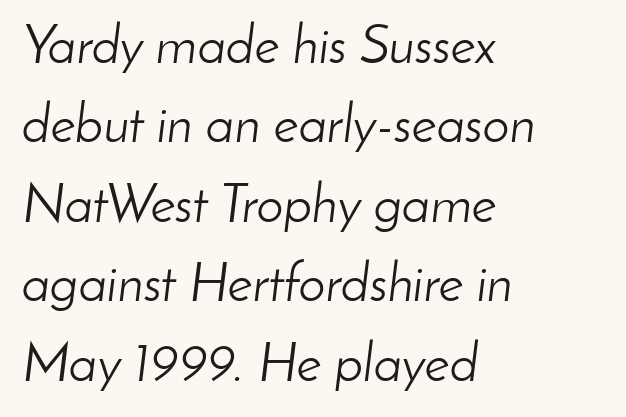
The image shows 54 px light type, italic (leaning right); set left-aligned, normal line spacing (1.47x), normal letter spacing, not underlined; low stroke contrast and a small x-height.
